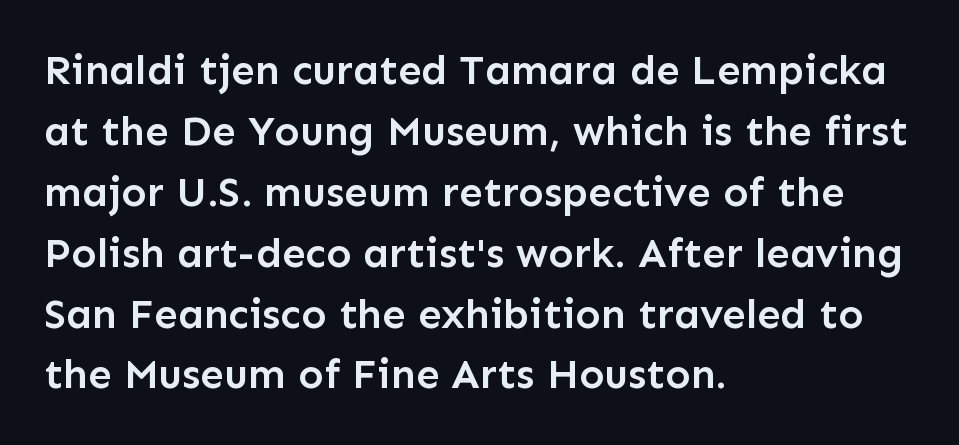
The image shows 42 px semibold sans-serif type, upright; set left-aligned, normal line spacing (1.45x), normal letter spacing, not underlined; low stroke contrast and a medium x-height.
